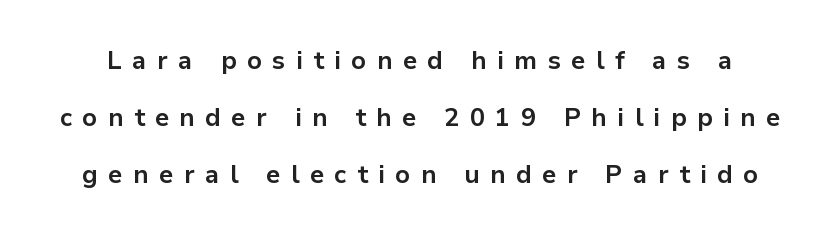
Q: Is the text bold? A: Yes.
Q: Is the text italic (slanted)? A: No, it is upright.
Q: Is the text underlined? A: No.
Q: Is the spacing between letters normal or unusually wide? A: Unusually wide.
Q: Is the spacing between lines tight, normal or loose? A: Loose.
